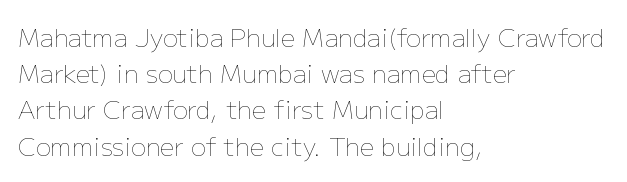
The cut favours lightness, reaching ordinary text weight at its darkest. Left-aligned paragraph, ragged on the right. There is no visible air inserted between adjacent glyphs. Has an underline been added? It has not. Upright lettering throughout. Leading matches the norm, producing a regular column.
